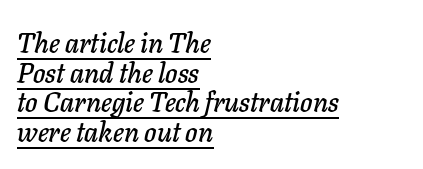
The image shows 28 px text type, italic (leaning right); set left-aligned, tight line spacing (1.06x), normal letter spacing, underlined; low stroke contrast and a medium x-height.
